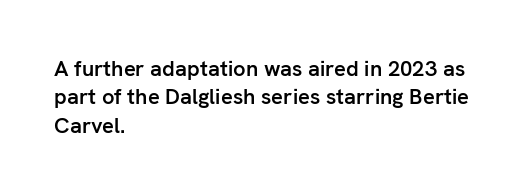
Q: Is the text bold? A: Semi-bold.
Q: Is the text italic (slanted)? A: No, it is upright.
Q: Is the text underlined? A: No.
Q: How is the paragraph aligned? A: Left-aligned.
Q: Is the spacing between letters normal or unusually wide? A: Normal.
Q: Is the spacing between lines tight, normal or loose? A: Normal.
